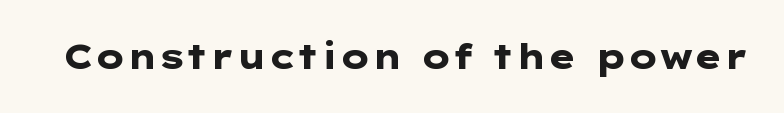
The image shows 34 px heavy, wide sans-serif type, upright; set normal letter spacing, not underlined; low stroke contrast and a medium x-height.
